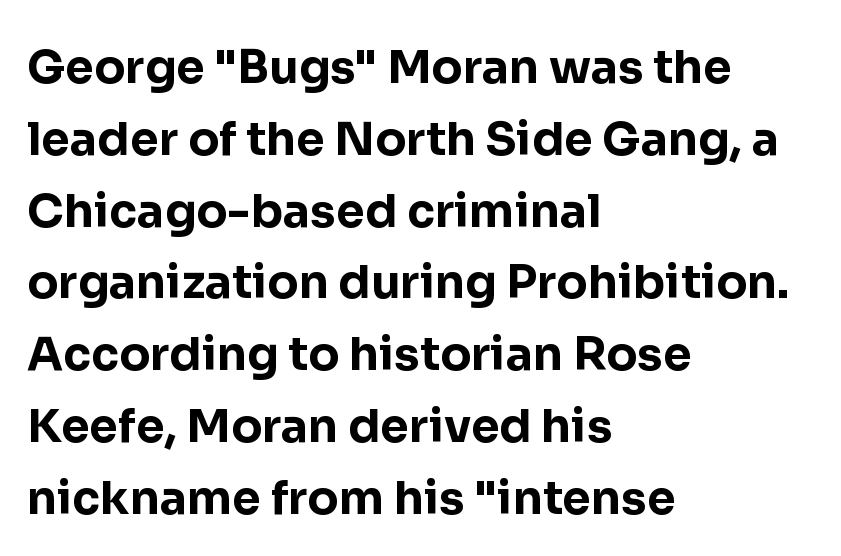
{"serif": "no", "italic": "no", "bold": "yes", "weight": "bold", "width": "normal", "stroke_contrast": "low", "x_height": "medium", "monospaced": "no", "underline": "no", "align": "left", "line_spacing": "normal", "line_spacing_ratio": 1.56, "letter_spacing": "normal", "letter_spacing_em": 0.0, "glyph_px": 46}
